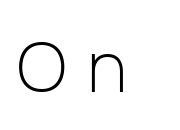
Tall strokes in this sample are plumb rather than angled. Is this a fixed-width face? No — the glyphs have proportional, varying widths. A quiet, ordinary-to-light weight characterises the typeface. Quick note: underline off. No feet cap the strokes, marking this as sans-serif type. Here the glyphs are tracked loosely, breaking word shapes into spaced letters.
